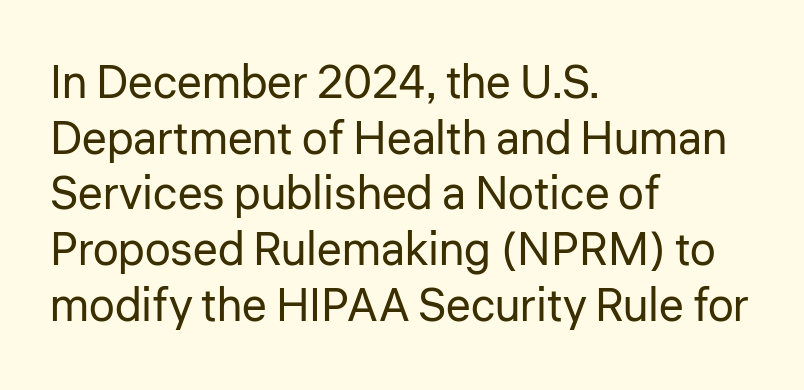
{"serif": "no", "italic": "no", "bold": "no", "weight": "regular", "width": "normal", "stroke_contrast": "low", "x_height": "medium", "monospaced": "no", "underline": "no", "align": "left", "line_spacing_ratio": 1.21, "letter_spacing": "normal", "letter_spacing_em": 0.0, "glyph_px": 46}
